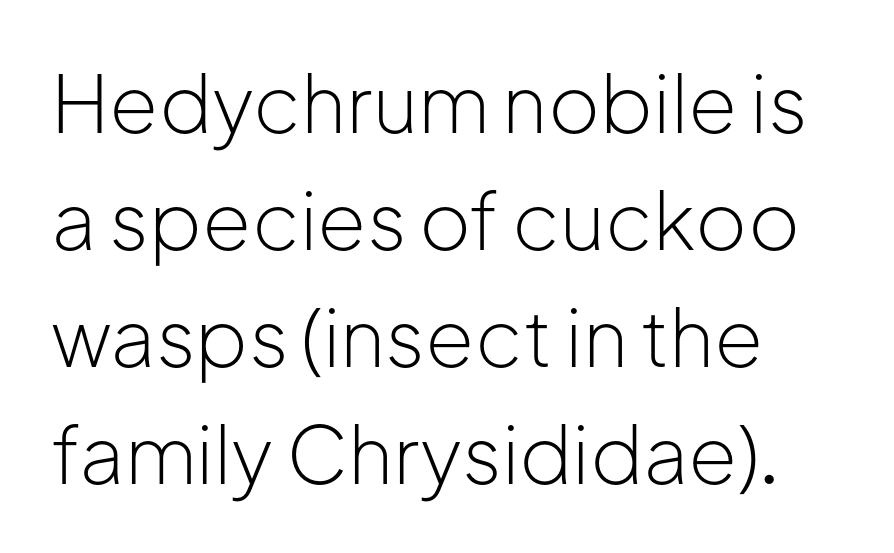
Q: Is the text bold? A: No.
Q: Is the text italic (slanted)? A: No, it is upright.
Q: Is the typeface a serif or a sans-serif typeface? A: Sans-serif.
Q: Is the text underlined? A: No.
Q: How is the paragraph aligned? A: Left-aligned.
Q: Is the spacing between letters normal or unusually wide? A: Normal.
Q: Is the spacing between lines tight, normal or loose? A: Normal.
Q: Width (condensed, normal, or wide)? A: Normal.
Q: Stroke contrast? A: Low.
Q: x-height? A: Medium.
Q: Monospaced? A: No.
